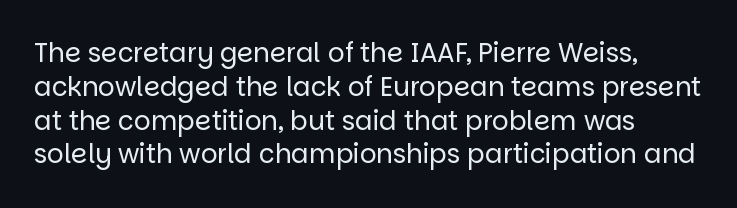
The image shows 26 px text type, upright; set left-aligned, normal line spacing (1.3x), normal letter spacing, not underlined.
